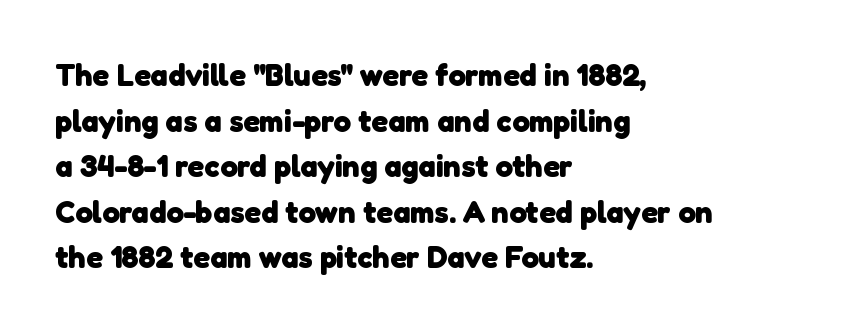
{"serif": "no", "bold": "yes", "weight": "heavy", "width": "normal", "stroke_contrast": "low", "x_height": "medium", "monospaced": "no", "underline": "no", "align": "left", "line_spacing": "normal", "line_spacing_ratio": 1.47, "letter_spacing": "normal", "letter_spacing_em": 0.0, "glyph_px": 31}
